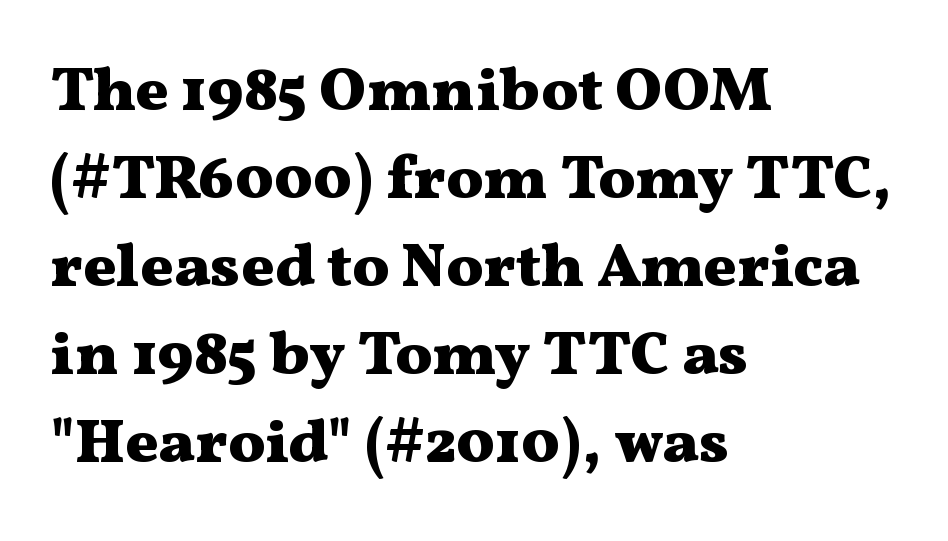
Honestly, there is no underline to notice here at all. Does the copy run flush right? No — it runs flush left. The typography opts for an upright posture over an oblique one. Do the characters align in a grid? No, the font is proportional. Students, observe: this is what conventionally led text looks like. What stands out about the letter spacing? Nothing — it is the standard amount.
